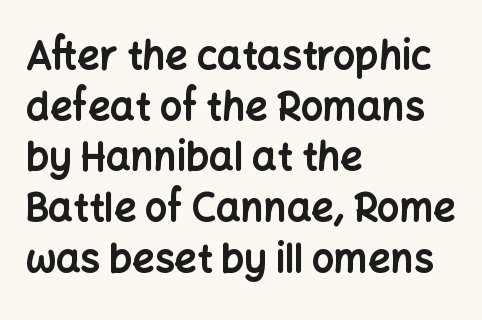
{"serif": "no", "italic": "no", "bold": "yes", "weight": "bold", "width": "normal", "stroke_contrast": "low", "x_height": "medium", "monospaced": "no", "underline": "no", "align": "left", "line_spacing": "normal", "line_spacing_ratio": 1.3, "letter_spacing": "normal", "letter_spacing_em": 0.0, "glyph_px": 39}
